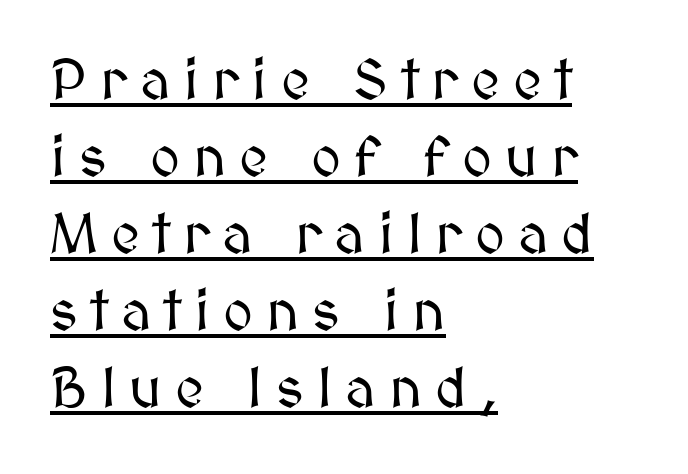
The image shows 57 px text type, upright; set left-aligned, normal line spacing (1.35x), unusually wide letter spacing (+0.23 em), underlined; medium stroke contrast and a medium x-height.
